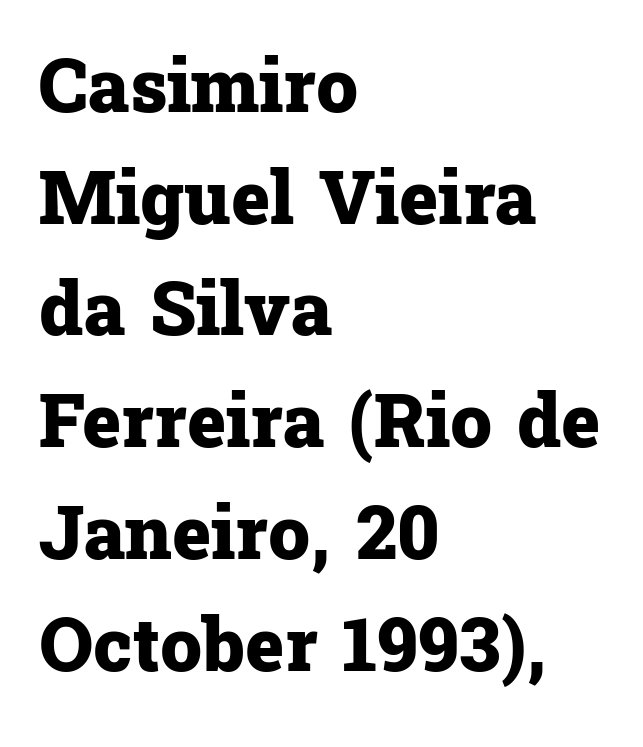
The type sits square on the baseline with zero lean. Quick note: interline space is typical. Each line starts at the same left margin while the right side varies. In terms of letterspacing, this is plain default setting.
